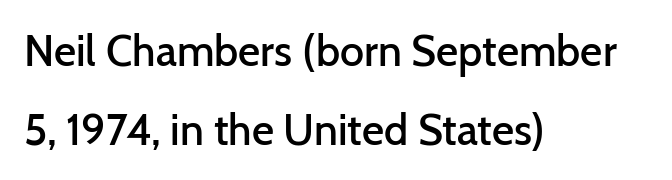
{"serif": "no", "italic": "no", "bold": "semi", "weight": "semibold", "width": "normal", "stroke_contrast": "low", "x_height": "medium", "monospaced": "no", "underline": "no", "align": "left", "line_spacing_ratio": 1.83, "letter_spacing": "normal", "letter_spacing_em": 0.0, "glyph_px": 43}
